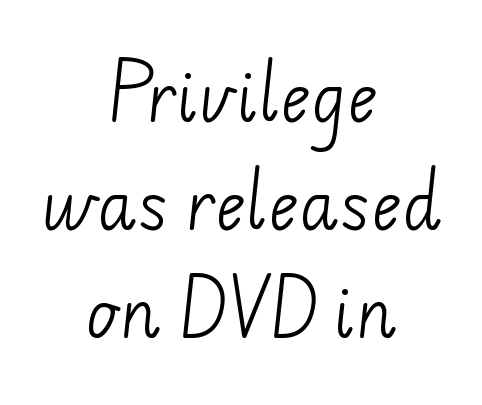
Q: Is the text bold? A: No.
Q: Is the typeface a serif or a sans-serif typeface? A: Sans-serif.
Q: Is the text underlined? A: No.
Q: How is the paragraph aligned? A: Centered.
Q: Is the spacing between letters normal or unusually wide? A: Normal.
Q: Is the spacing between lines tight, normal or loose? A: Normal.
Q: Width (condensed, normal, or wide)? A: Normal.
Q: Stroke contrast? A: Low.
Q: x-height? A: Small.
Q: Monospaced? A: No.
